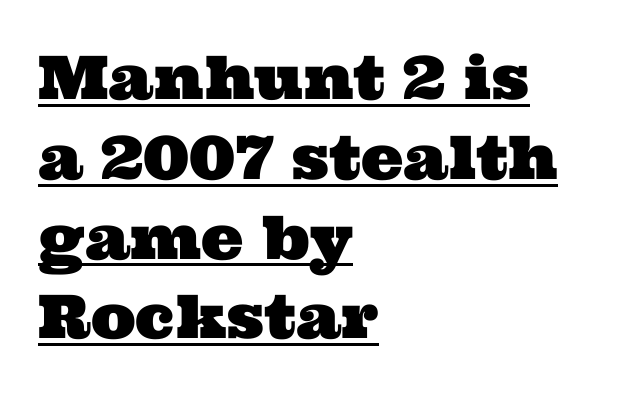
You could not count columns in this text — the font is proportionally spaced. This sample keeps an unexceptional amount of space between lines. Casual observation: everything's shoved over to the left. The letters carry serifs — small finishing strokes at the ends of their stems. The letterforms sit shoulder to shoulder at normal distance. Does a line run under the words? Yes, clearly.
